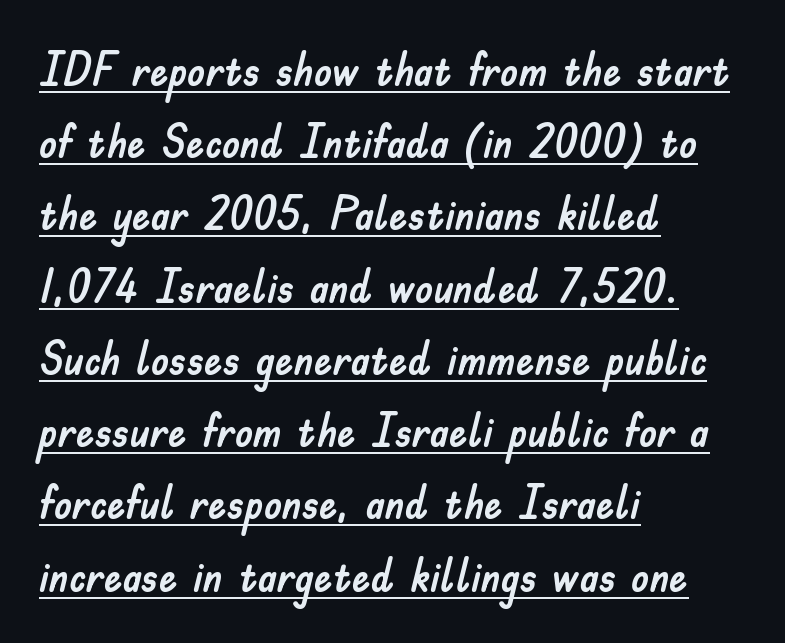
The image shows 46 px sans-serif type; set left-aligned, normal line spacing (1.57x), normal letter spacing, underlined; low stroke contrast and a small x-height.
